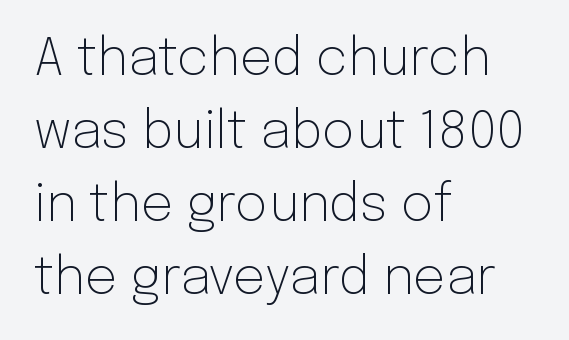
The image shows 51 px light sans-serif type, upright; set left-aligned, normal line spacing (1.43x), normal letter spacing, not underlined; low stroke contrast and a medium x-height.
